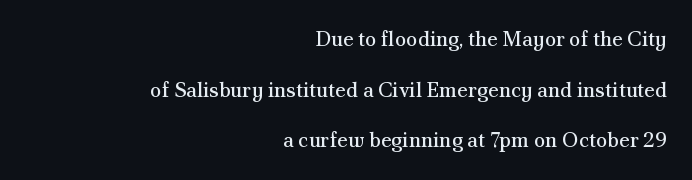
{"italic": "no", "bold": "no", "underline": "no", "align": "right", "line_spacing": "loose", "line_spacing_ratio": 2.41, "letter_spacing": "normal", "letter_spacing_em": 0.0, "glyph_px": 21}
